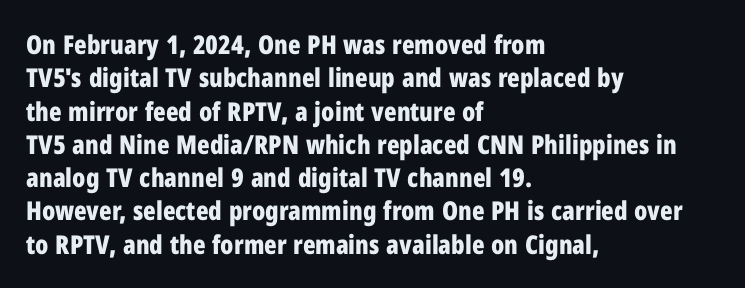
Q: Is the text bold? A: Yes.
Q: Is the text italic (slanted)? A: No, it is upright.
Q: Is the text underlined? A: No.
Q: How is the paragraph aligned? A: Left-aligned.
Q: Is the spacing between letters normal or unusually wide? A: Normal.
Q: Is the spacing between lines tight, normal or loose? A: Normal.
